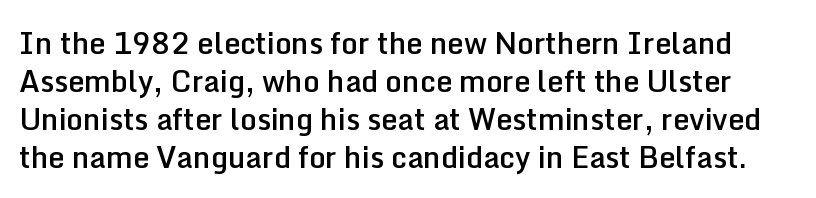
The image shows 29 px semibold sans-serif type, upright; set normal line spacing (1.31x), normal letter spacing, not underlined; low stroke contrast and a medium x-height.
